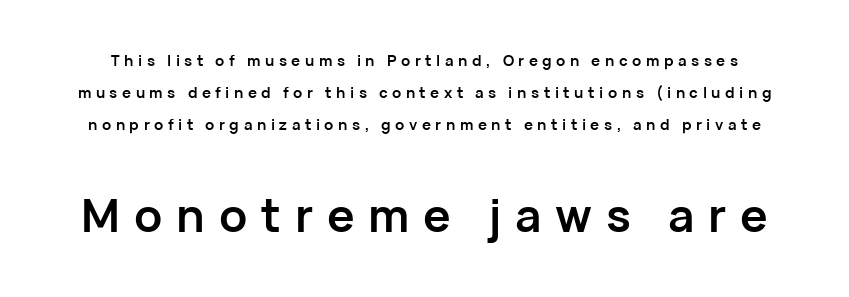
Q: Is the text bold? A: Yes.
Q: Is the text italic (slanted)? A: No, it is upright.
Q: Is the typeface a serif or a sans-serif typeface? A: Sans-serif.
Q: Is the text underlined? A: No.
Q: Is the spacing between letters normal or unusually wide? A: Unusually wide.
Q: Is the spacing between lines tight, normal or loose? A: Loose.
Q: Which block of text is set in a larger size, the first (top) or the second (bottom)? A: The second (bottom) one.
Q: Width (condensed, normal, or wide)? A: Normal.
Q: Stroke contrast? A: Low.
Q: x-height? A: Medium.
Q: Monospaced? A: No.
